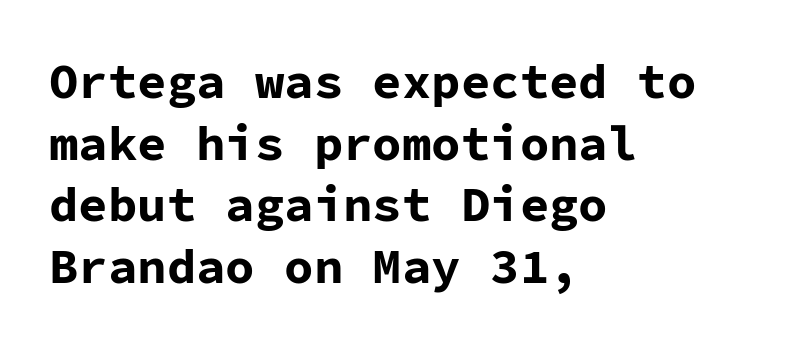
Q: Is the text bold? A: Yes.
Q: Is the text italic (slanted)? A: No, it is upright.
Q: Is the typeface a serif or a sans-serif typeface? A: Sans-serif.
Q: Is the text underlined? A: No.
Q: How is the paragraph aligned? A: Left-aligned.
Q: Is the spacing between letters normal or unusually wide? A: Normal.
Q: Is the spacing between lines tight, normal or loose? A: Normal.
Q: Width (condensed, normal, or wide)? A: Normal.
Q: Stroke contrast? A: Low.
Q: x-height? A: Medium.
Q: Monospaced? A: Yes.
